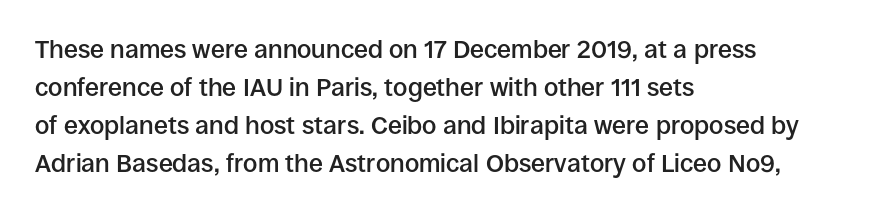
Q: Is the text bold? A: Semi-bold.
Q: Is the text italic (slanted)? A: No, it is upright.
Q: Is the text underlined? A: No.
Q: How is the paragraph aligned? A: Left-aligned.
Q: Is the spacing between letters normal or unusually wide? A: Normal.
Q: Is the spacing between lines tight, normal or loose? A: Normal.
